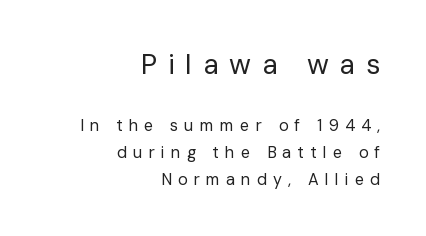
Q: Is the text bold? A: No.
Q: Is the text italic (slanted)? A: No, it is upright.
Q: Is the typeface a serif or a sans-serif typeface? A: Sans-serif.
Q: Is the text underlined? A: No.
Q: How is the paragraph aligned? A: Right-aligned.
Q: Is the spacing between letters normal or unusually wide? A: Unusually wide.
Q: Is the spacing between lines tight, normal or loose? A: Normal.
Q: Which block of text is set in a larger size, the first (top) or the second (bottom)? A: The first (top) one.
Q: Width (condensed, normal, or wide)? A: Normal.
Q: Stroke contrast? A: Low.
Q: x-height? A: Medium.
Q: Monospaced? A: No.
